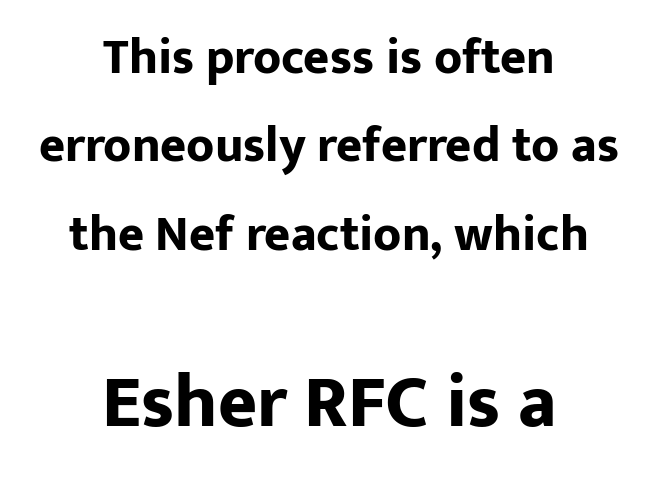
The image shows 75 px bold sans-serif type, upright; set centered, line spacing 1.77x, normal letter spacing, not underlined; the second (bottom) block is 1.5x larger; low stroke contrast and a medium x-height.
